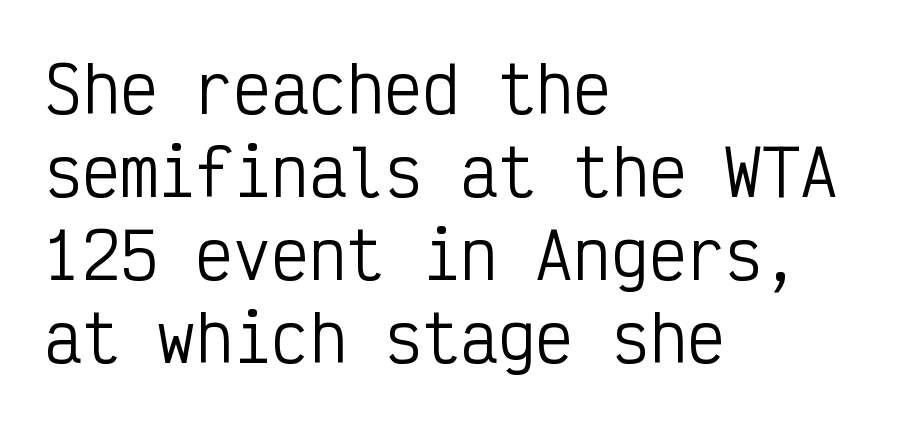
Q: Is the text bold? A: No.
Q: Is the text italic (slanted)? A: No, it is upright.
Q: Is the typeface a serif or a sans-serif typeface? A: Sans-serif.
Q: Is the text underlined? A: No.
Q: How is the paragraph aligned? A: Left-aligned.
Q: Is the spacing between letters normal or unusually wide? A: Normal.
Q: Is the spacing between lines tight, normal or loose? A: Normal.
Q: Width (condensed, normal, or wide)? A: Condensed.
Q: Stroke contrast? A: Low.
Q: x-height? A: Medium.
Q: Monospaced? A: Yes.
